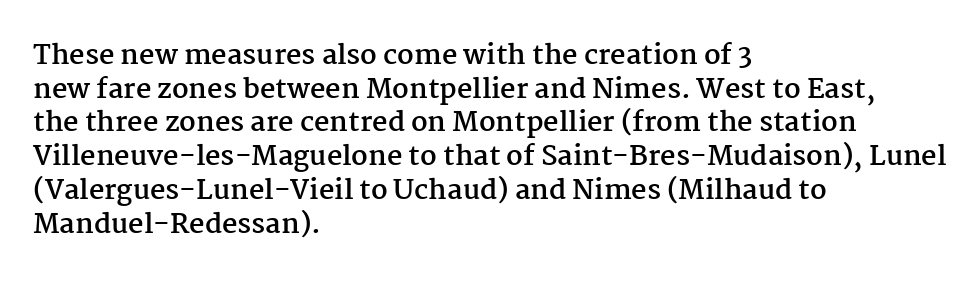
Its strokes are broad and dark, the hallmark of bold type. It's the straight-up-and-down kind of type. Regular leading. Caption: standard tracking, unaltered.
